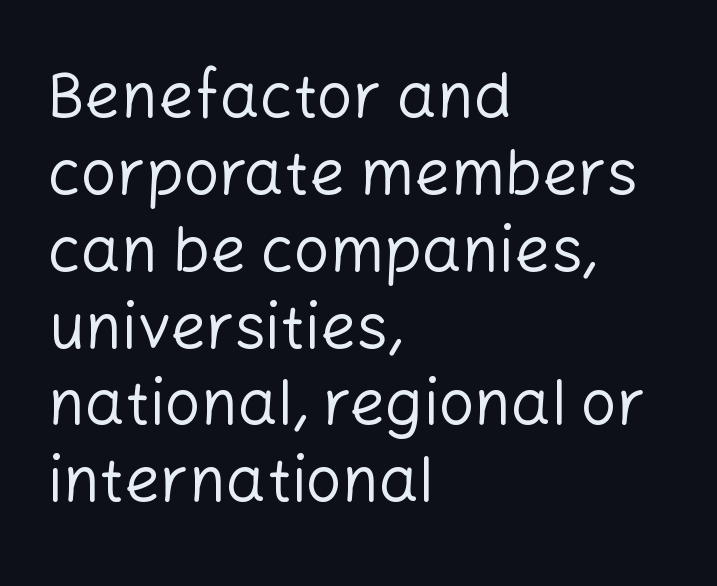
The image shows 63 px regular-weight sans-serif type, upright; set left-aligned, line spacing 1.22x, normal letter spacing, not underlined; low stroke contrast and a medium x-height.
